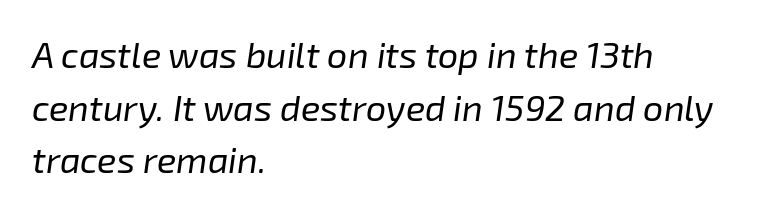
The image shows 36 px regular-weight type, italic (leaning right); set left-aligned, normal line spacing (1.46x), normal letter spacing, not underlined; low stroke contrast and a medium x-height.
